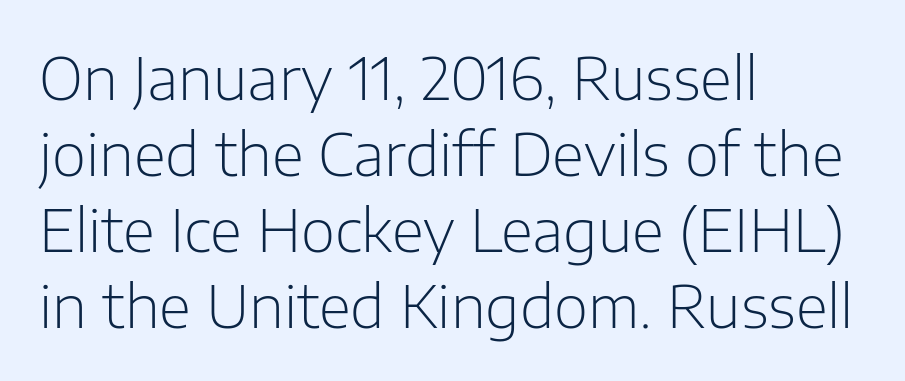
The image shows 59 px light sans-serif type, upright; set left-aligned, normal line spacing (1.29x), normal letter spacing, not underlined; low stroke contrast and a medium x-height.
